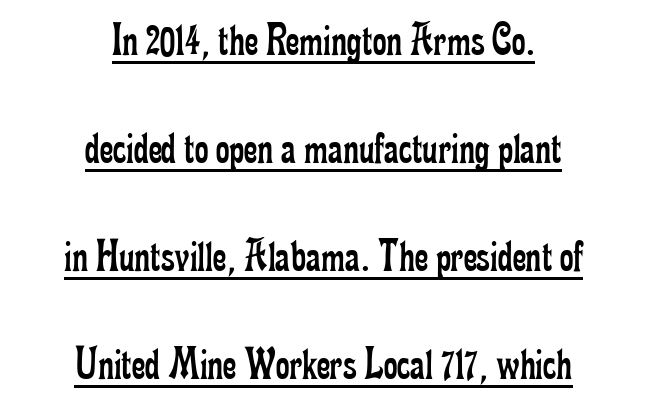
Characters follow at the spacing the type designer built in. The letters advance in unequal steps, a hallmark of proportional type. A continuous stroke trails under the words, as in a hyperlink. A great deal of white space separates one row of letters from the next.
